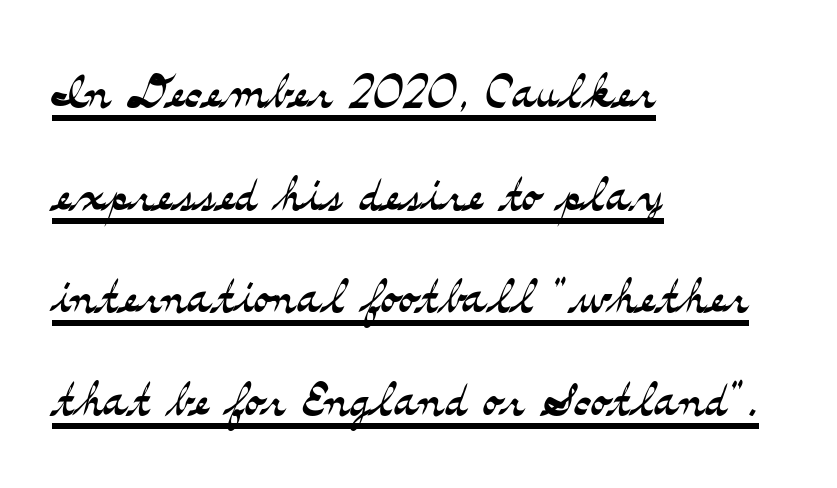
Q: Is the text bold? A: No.
Q: Is the text italic (slanted)? A: Yes.
Q: Is the typeface a serif or a sans-serif typeface? A: Serif.
Q: Is the text underlined? A: Yes.
Q: How is the paragraph aligned? A: Left-aligned.
Q: Is the spacing between letters normal or unusually wide? A: Normal.
Q: Is the spacing between lines tight, normal or loose? A: Normal.
Q: Width (condensed, normal, or wide)? A: Wide.
Q: Stroke contrast? A: Medium.
Q: x-height? A: Small.
Q: Monospaced? A: No.
